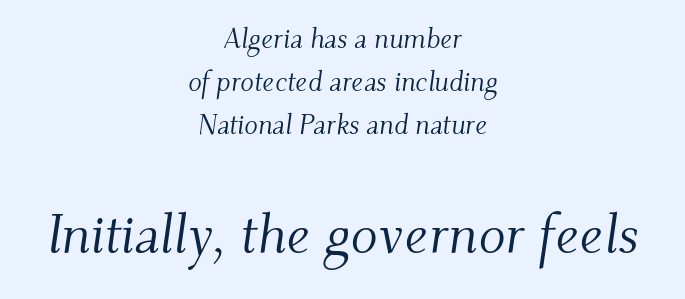
The image shows 56 px light serif type, italic (leaning right); set centered, normal line spacing (1.54x), normal letter spacing, not underlined; the second (bottom) block is 2.0x larger; medium stroke contrast and a small x-height.
